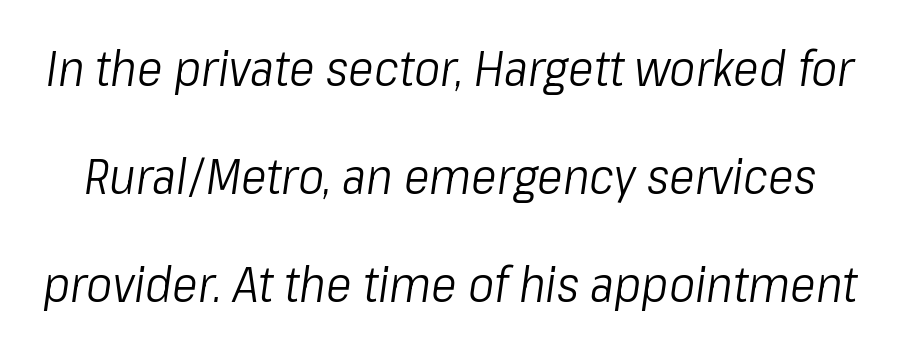
Leading is clearly above the norm, producing a sparse column. Students, note that the glyphs here touch the page at normal intervals. Descenders hang freely into open space. Caption: face not bold, strokes unweighted. Here the designer chose a conventional face with non-uniform glyph widths. Characters are canted at an angle relative to the baseline's perpendicular.
